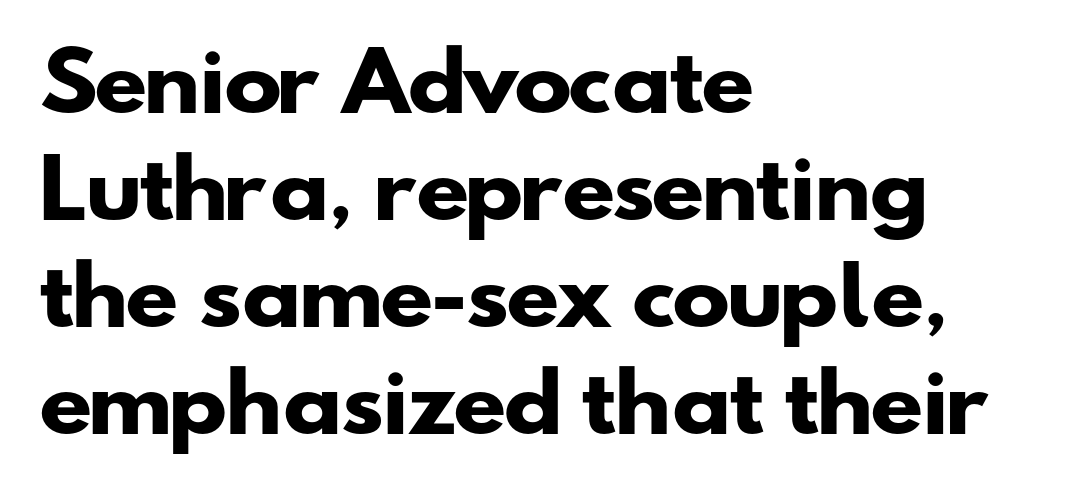
The image shows 78 px heavy, wide sans-serif type; set left-aligned, normal line spacing (1.37x), normal letter spacing, not underlined; low stroke contrast and a small x-height.
